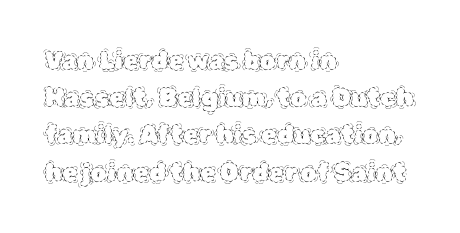
Q: Is the text bold? A: No.
Q: Is the text italic (slanted)? A: No, it is upright.
Q: Is the text underlined? A: No.
Q: How is the paragraph aligned? A: Left-aligned.
Q: Is the spacing between letters normal or unusually wide? A: Normal.
Q: Is the spacing between lines tight, normal or loose? A: Normal.
